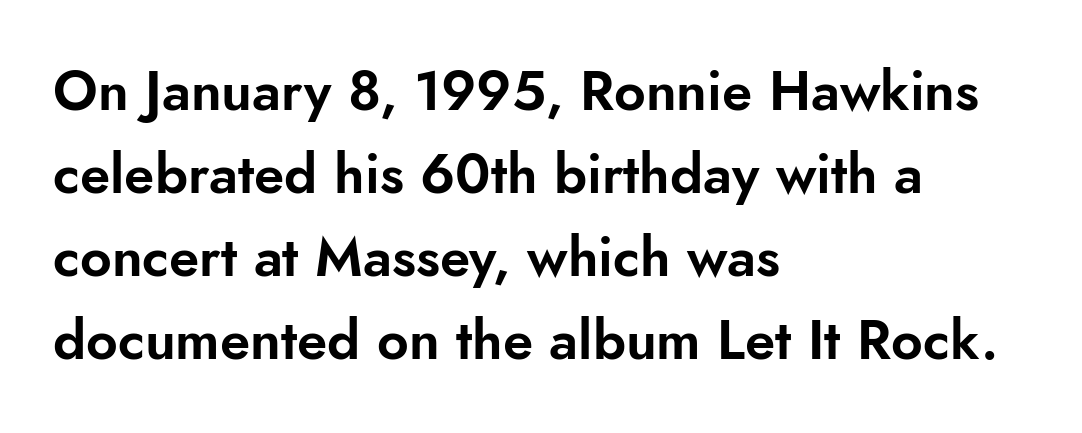
Q: Is the text italic (slanted)? A: No, it is upright.
Q: Is the typeface a serif or a sans-serif typeface? A: Sans-serif.
Q: Is the text underlined? A: No.
Q: How is the paragraph aligned? A: Left-aligned.
Q: Is the spacing between letters normal or unusually wide? A: Normal.
Q: Is the spacing between lines tight, normal or loose? A: Normal.
Q: Width (condensed, normal, or wide)? A: Normal.
Q: Stroke contrast? A: Low.
Q: x-height? A: Small.
Q: Monospaced? A: No.
